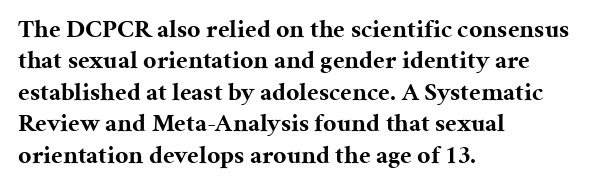
{"italic": "no", "bold": "yes", "underline": "no", "align": "left", "line_spacing_ratio": 1.21, "letter_spacing": "normal", "letter_spacing_em": 0.0, "glyph_px": 26}
